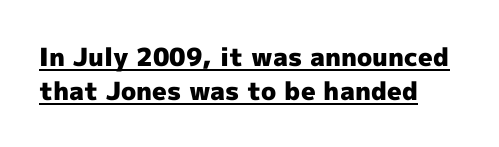
Q: Is the text bold? A: Yes.
Q: Is the text italic (slanted)? A: No, it is upright.
Q: Is the text underlined? A: Yes.
Q: Is the spacing between letters normal or unusually wide? A: Normal.
Q: Is the spacing between lines tight, normal or loose? A: Normal.
